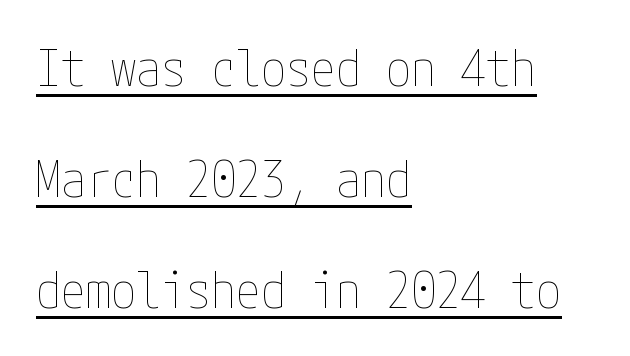
Q: Is the text bold? A: No.
Q: Is the text italic (slanted)? A: No, it is upright.
Q: Is the text underlined? A: Yes.
Q: How is the paragraph aligned? A: Left-aligned.
Q: Is the spacing between letters normal or unusually wide? A: Normal.
Q: Is the spacing between lines tight, normal or loose? A: Loose.
Q: Width (condensed, normal, or wide)? A: Condensed.
Q: Stroke contrast? A: Low.
Q: x-height? A: Medium.
